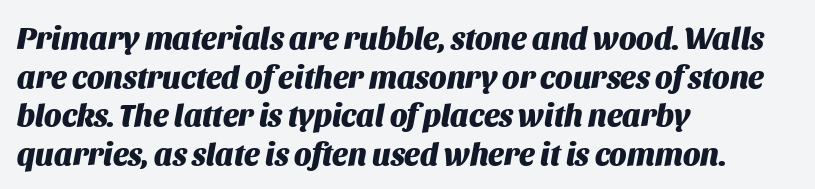
{"italic": "yes", "lean": "right", "slant_degrees": 11, "bold": "yes", "weight": "heavy", "width": "normal", "stroke_contrast": "medium", "x_height": "large", "monospaced": "no", "underline": "no", "align": "left", "line_spacing": "normal", "line_spacing_ratio": 1.25, "letter_spacing": "normal", "letter_spacing_em": 0.0, "glyph_px": 31}
